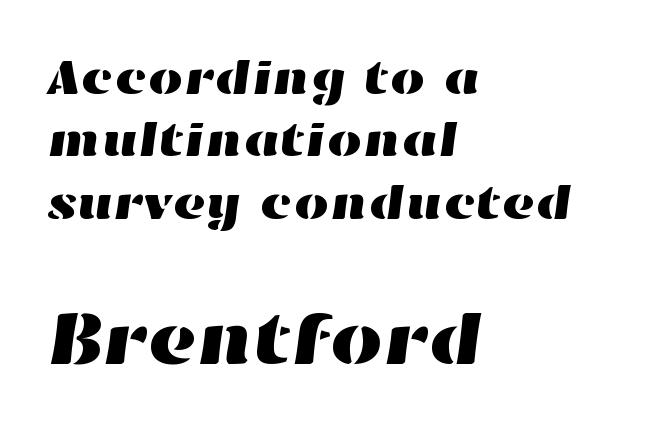
{"width": "wide", "stroke_contrast": "high", "x_height": "medium", "monospaced": "no", "underline": "no", "align": "left", "line_spacing": "normal", "line_spacing_ratio": 1.25, "letter_spacing": "normal", "letter_spacing_em": 0.0, "larger_block": "second", "size_ratio": 1.5, "glyph_px": 75}
